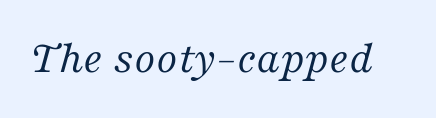
Q: Is the text bold? A: No.
Q: Is the text italic (slanted)? A: Yes, it leans right by about 16 degrees.
Q: Is the typeface a serif or a sans-serif typeface? A: Serif.
Q: Is the text underlined? A: No.
Q: Is the spacing between letters normal or unusually wide? A: Normal.
Q: Width (condensed, normal, or wide)? A: Normal.
Q: Stroke contrast? A: Medium.
Q: x-height? A: Medium.
Q: Monospaced? A: No.
